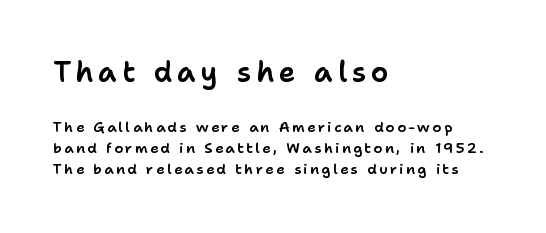
The image shows 28 px sans-serif type, upright; set left-aligned, normal line spacing (1.5x), not underlined; the first (top) block is 2.0x larger; low stroke contrast and a medium x-height.
